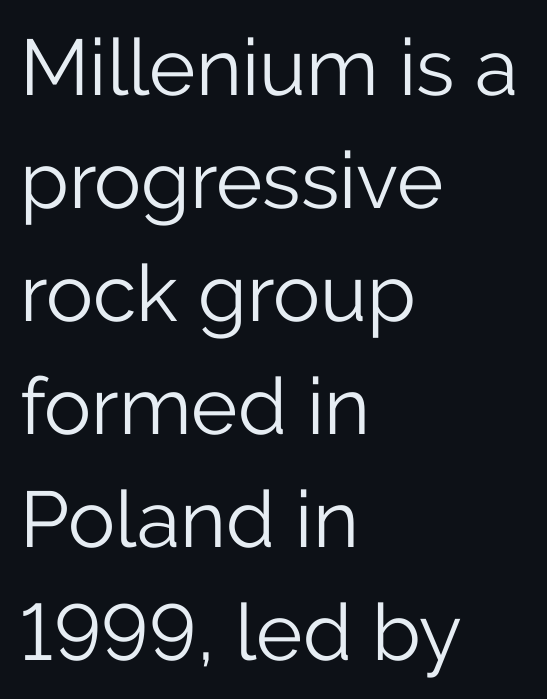
Q: Is the text bold? A: No.
Q: Is the text italic (slanted)? A: No, it is upright.
Q: Is the typeface a serif or a sans-serif typeface? A: Sans-serif.
Q: Is the text underlined? A: No.
Q: How is the paragraph aligned? A: Left-aligned.
Q: Is the spacing between letters normal or unusually wide? A: Normal.
Q: Is the spacing between lines tight, normal or loose? A: Normal.
Q: Width (condensed, normal, or wide)? A: Normal.
Q: Stroke contrast? A: Low.
Q: x-height? A: Medium.
Q: Monospaced? A: No.
